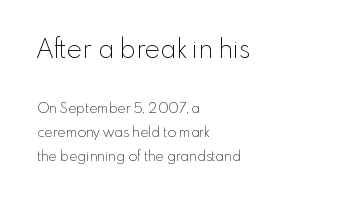
{"italic": "no", "bold": "no", "underline": "no", "align": "left", "line_spacing": "normal", "line_spacing_ratio": 1.7, "letter_spacing": "normal", "letter_spacing_em": 0.0, "larger_block": "first", "size_ratio": 1.86, "glyph_px": 26}
